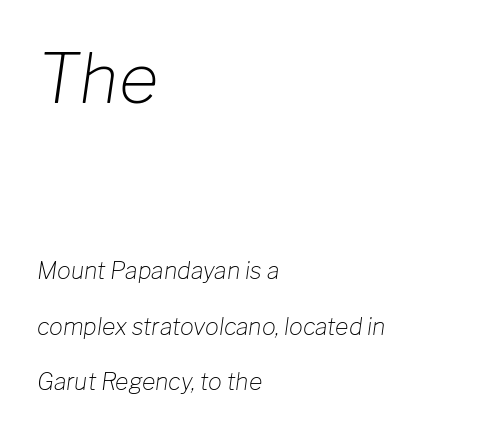
{"italic": "yes", "lean": "right", "slant_degrees": 8, "bold": "no", "weight": "light", "width": "normal", "stroke_contrast": "low", "x_height": "medium", "monospaced": "no", "underline": "no", "align": "left", "line_spacing": "loose", "line_spacing_ratio": 2.42, "letter_spacing": "normal", "letter_spacing_em": 0.0, "larger_block": "first", "size_ratio": 2.96, "glyph_px": 68}
